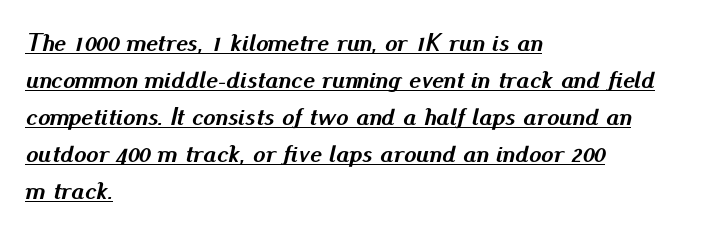
What's the leading like? Ordinary, nothing unusual. These lines were composed using italics. The horizontal fit of the characters is conventional and even. What decoration does the sample have? An underline. Stroke thickness is high; the sample reads as a true bold.
